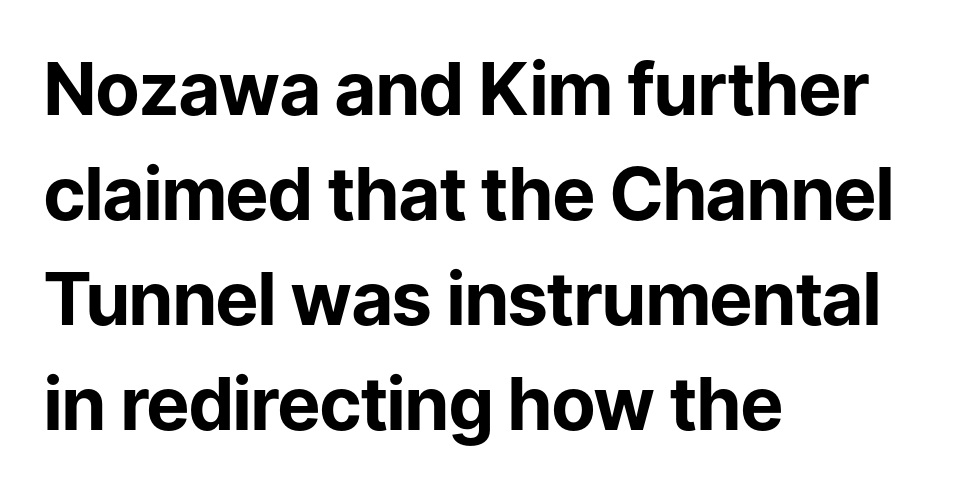
The image shows 73 px bold sans-serif type, upright; set left-aligned, normal line spacing (1.44x), normal letter spacing, not underlined; low stroke contrast and a medium x-height.
